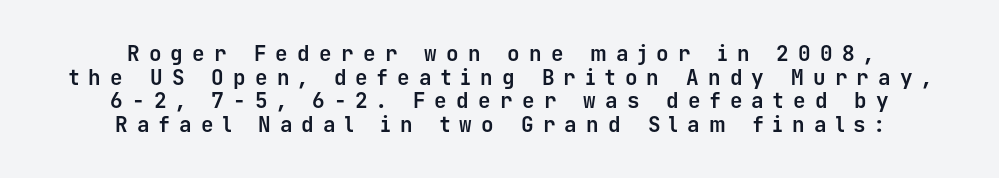
In terms of leading, this rendering errs on the cramped side. Does the lettering tilt? It doesn't — this is upright. The lines are quadded center. Students, note that the glyphs here are deliberately spaced far apart. On the weight axis this lands at bold, roughly 700. Anything drawn beneath the words? Only blank space.
